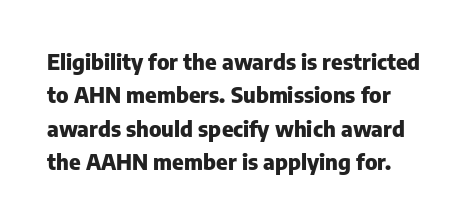
{"italic": "no", "bold": "yes", "underline": "no", "line_spacing": "normal", "line_spacing_ratio": 1.52, "letter_spacing": "normal", "letter_spacing_em": 0.0, "glyph_px": 22}
